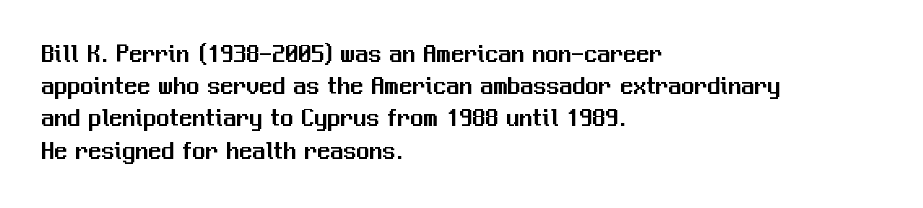
{"italic": "no", "underline": "no", "align": "left", "line_spacing_ratio": 1.24, "letter_spacing": "normal", "letter_spacing_em": 0.0, "glyph_px": 26}
